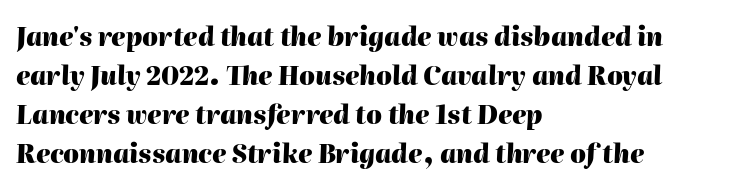
The image shows 25 px bold type, italic (leaning right); set left-aligned, normal line spacing (1.56x), normal letter spacing, not underlined.
